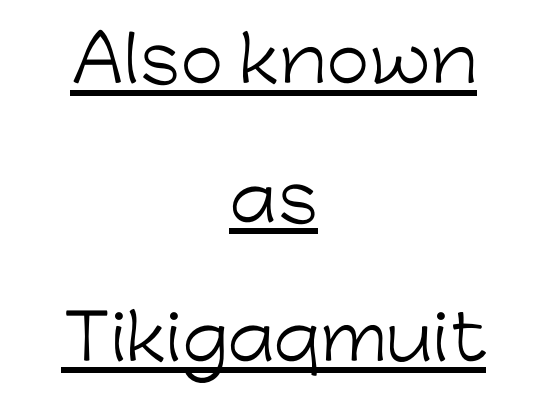
Q: Is the text bold? A: No.
Q: Is the text italic (slanted)? A: No, it is upright.
Q: Is the typeface a serif or a sans-serif typeface? A: Sans-serif.
Q: Is the text underlined? A: Yes.
Q: How is the paragraph aligned? A: Centered.
Q: Is the spacing between letters normal or unusually wide? A: Normal.
Q: Is the spacing between lines tight, normal or loose? A: Loose.
Q: Width (condensed, normal, or wide)? A: Normal.
Q: Stroke contrast? A: Low.
Q: x-height? A: Medium.
Q: Monospaced? A: No.
